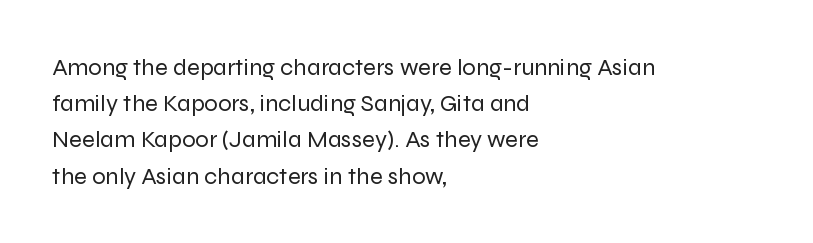
Default kerning and tracking; the words read as compact shapes. Tall strokes in this sample are plumb rather than angled. This rendering uses left alignment, leaving the right contour irregular. Students, observe: this is what conventionally led text looks like. Each stroke keeps to a modest, everyday thickness or less. Honestly, there is no underline to notice here at all.
